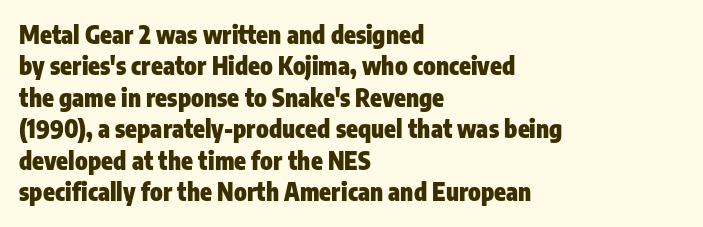
Q: Is the text bold? A: Yes.
Q: Is the text italic (slanted)? A: No, it is upright.
Q: Is the text underlined? A: No.
Q: How is the paragraph aligned? A: Left-aligned.
Q: Is the spacing between letters normal or unusually wide? A: Normal.
Q: Is the spacing between lines tight, normal or loose? A: Normal.
